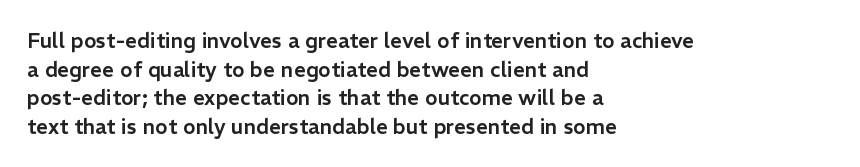
The rendering keeps characters at their native spacing. Does the lettering tilt? It doesn't — this is upright. Descender tails drop into unmarked territory. The lines sit at an ordinary, default distance from one another. One-word summary of the alignment: left.
